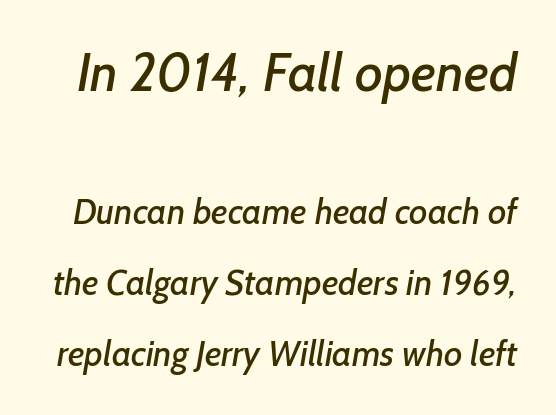
Q: Is the typeface a serif or a sans-serif typeface? A: Sans-serif.
Q: Is the text underlined? A: No.
Q: Is the spacing between letters normal or unusually wide? A: Normal.
Q: Is the spacing between lines tight, normal or loose? A: Loose.
Q: Which block of text is set in a larger size, the first (top) or the second (bottom)? A: The first (top) one.
Q: Width (condensed, normal, or wide)? A: Normal.
Q: Stroke contrast? A: Low.
Q: x-height? A: Medium.
Q: Monospaced? A: No.
